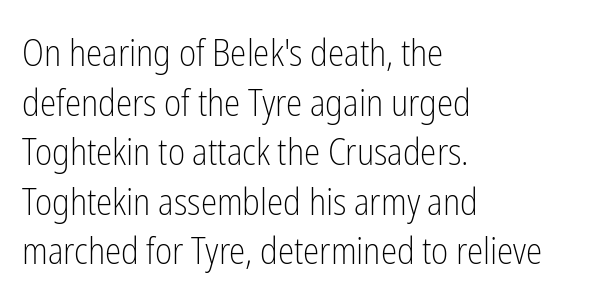
Q: Is the text bold? A: No.
Q: Is the text italic (slanted)? A: No, it is upright.
Q: Is the typeface a serif or a sans-serif typeface? A: Sans-serif.
Q: Is the text underlined? A: No.
Q: How is the paragraph aligned? A: Left-aligned.
Q: Is the spacing between letters normal or unusually wide? A: Normal.
Q: Is the spacing between lines tight, normal or loose? A: Normal.
Q: Width (condensed, normal, or wide)? A: Condensed.
Q: Stroke contrast? A: Low.
Q: x-height? A: Medium.
Q: Monospaced? A: No.
